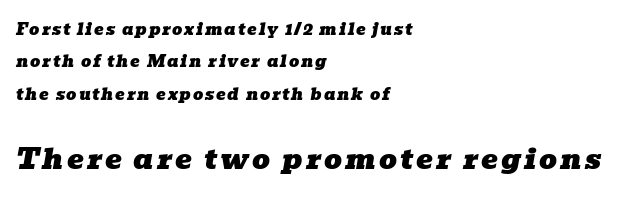
The image shows 28 px wide serif type, italic (leaning right); set left-aligned, loose line spacing (2.03x), not underlined; the second (bottom) block is 1.75x larger; low stroke contrast and a medium x-height.
